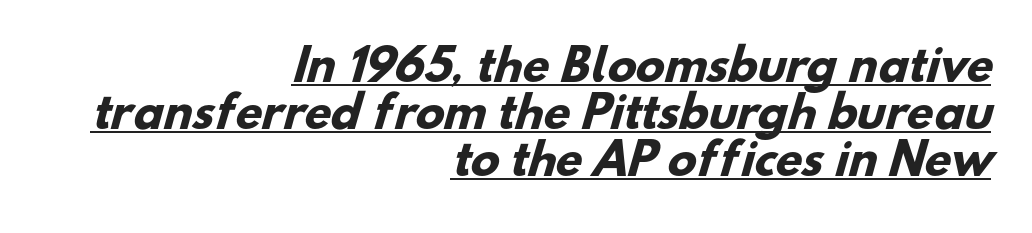
The image shows 43 px heavy sans-serif type; set right-aligned, tight line spacing (1.09x), normal letter spacing, underlined; low stroke contrast and a small x-height.
